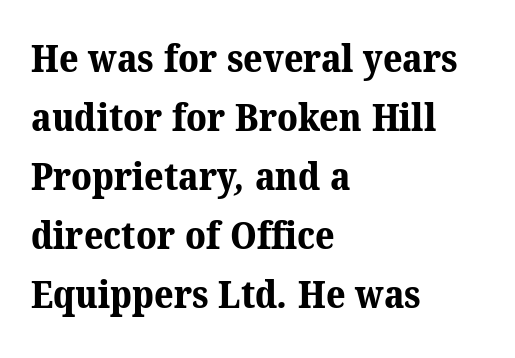
The glyphs in this specimen are seriffed. Students, this is bold: see how much ink each stroke carries. Line starts are locked; line ends wander. A typesetter would call this proportional, since set widths differ per character. These lines sit exactly where default settings would place them.
